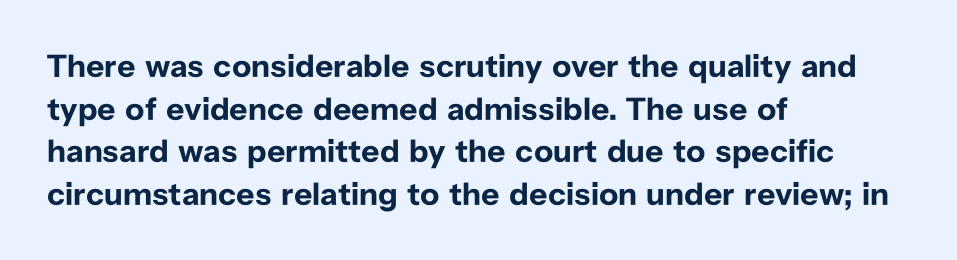
The image shows 32 px bold sans-serif type, upright; set left-aligned, normal line spacing (1.33x), normal letter spacing, not underlined; low stroke contrast and a medium x-height.
